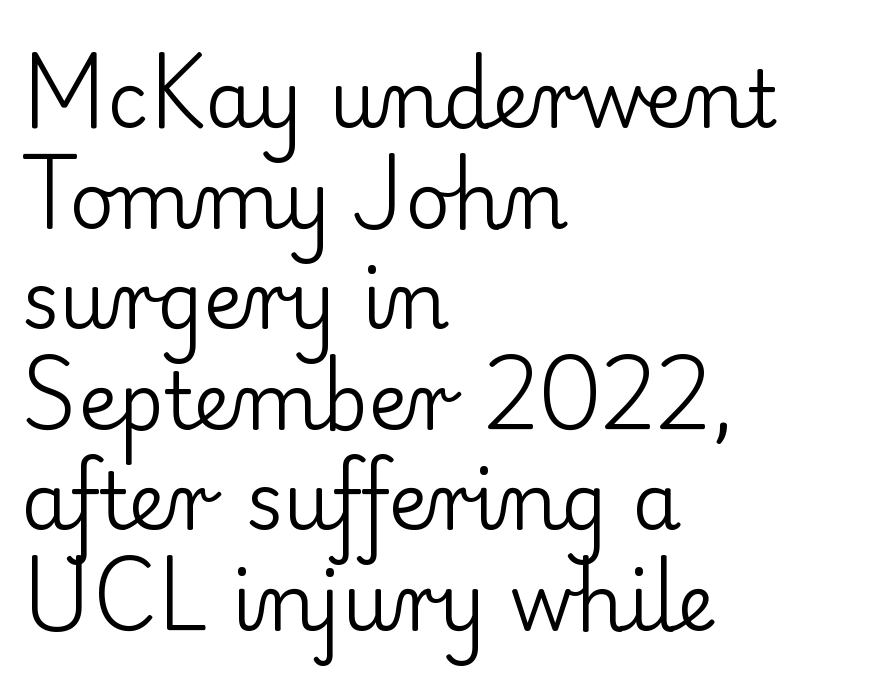
Q: Is the text bold? A: No.
Q: Is the text italic (slanted)? A: No, it is upright.
Q: Is the typeface a serif or a sans-serif typeface? A: Serif.
Q: Is the text underlined? A: No.
Q: How is the paragraph aligned? A: Left-aligned.
Q: Is the spacing between letters normal or unusually wide? A: Normal.
Q: Is the spacing between lines tight, normal or loose? A: Normal.
Q: Width (condensed, normal, or wide)? A: Normal.
Q: Stroke contrast? A: Low.
Q: x-height? A: Small.
Q: Monospaced? A: No.
